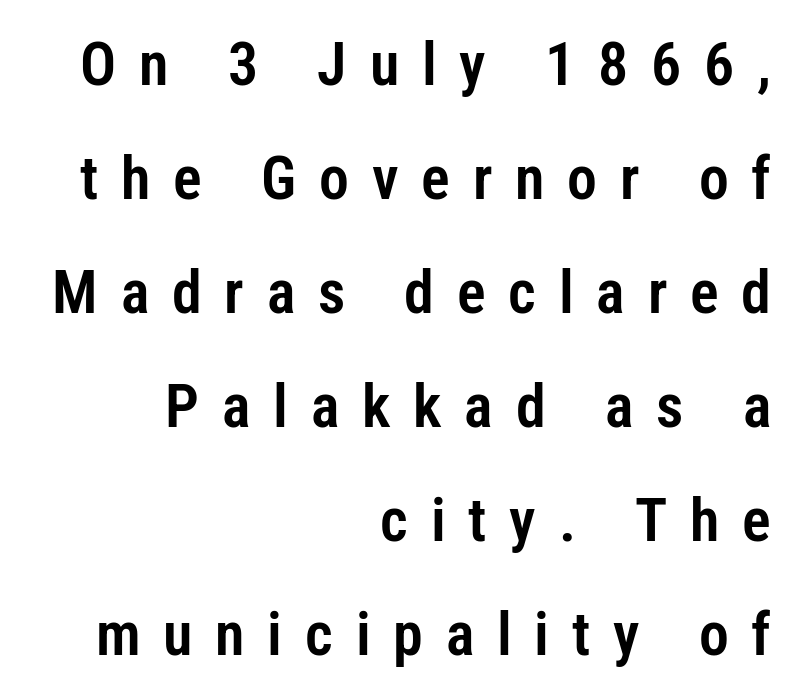
In terms of posture, this sample is upright. The paragraph has a hard right edge and a soft left edge. Underlining? Definitely not there. Looks like regular typesetting: each glyph gets only the width it needs. Does the type have serifs? No, each stem ends abruptly. Baseline-to-baseline distance is far greater than the letter height.
